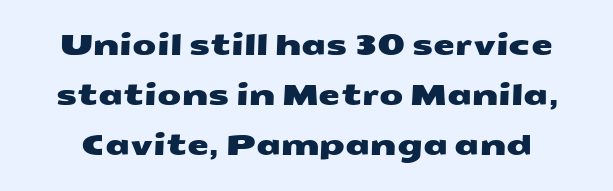
Honestly, there is no underline to notice here at all. This sample has the flowing, uneven cadence of proportional lettering. These lines keep a tight, regular rhythm from letter to letter. The text was rendered using a sans face with plain stroke endings.
